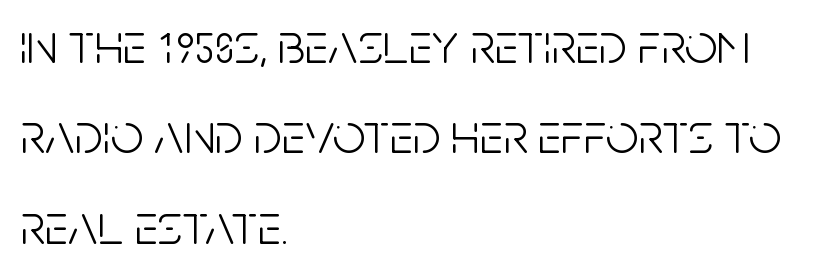
{"serif": "no", "italic": "no", "bold": "no", "weight": "light", "width": "condensed", "stroke_contrast": "low", "x_height": "large", "monospaced": "no", "underline": "no", "align": "left", "line_spacing": "normal", "line_spacing_ratio": 1.56, "letter_spacing": "normal", "letter_spacing_em": 0.0, "glyph_px": 58}
